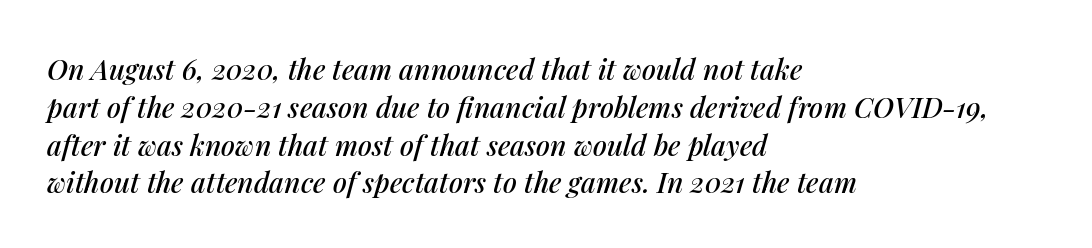
Q: Is the text italic (slanted)? A: Yes, it leans right by about 14 degrees.
Q: Is the text underlined? A: No.
Q: How is the paragraph aligned? A: Left-aligned.
Q: Is the spacing between letters normal or unusually wide? A: Normal.
Q: Is the spacing between lines tight, normal or loose? A: Normal.
Q: Width (condensed, normal, or wide)? A: Normal.
Q: Stroke contrast? A: Medium.
Q: x-height? A: Medium.
Q: Monospaced? A: No.
